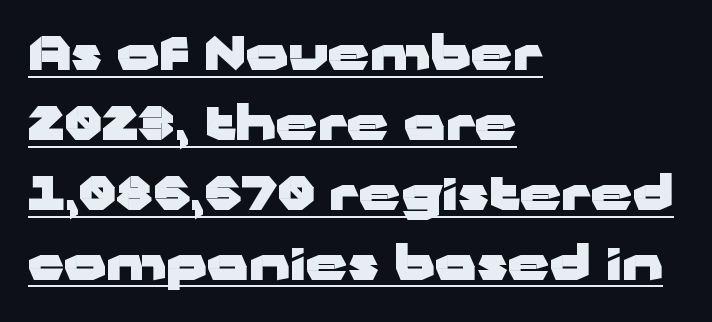
These lines sit exactly where default settings would place them. Proportional: the letters do not fall into vertical columns. Look at the tracking — it's just the regular setting, nothing added. Each letter's strokes conclude bluntly, with no projecting serifs. Every stem runs plumb, perpendicular to the baseline. Short and long lines alike share a common starting point at left.
